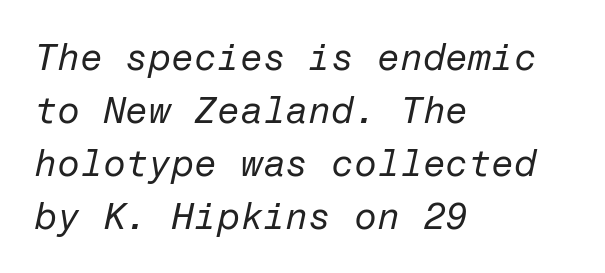
Leading matches the norm, producing a regular column. Characters follow at the spacing the type designer built in. The passage is arranged the way most books set body copy — flush left. Every character sits at an angle, as italics do.
